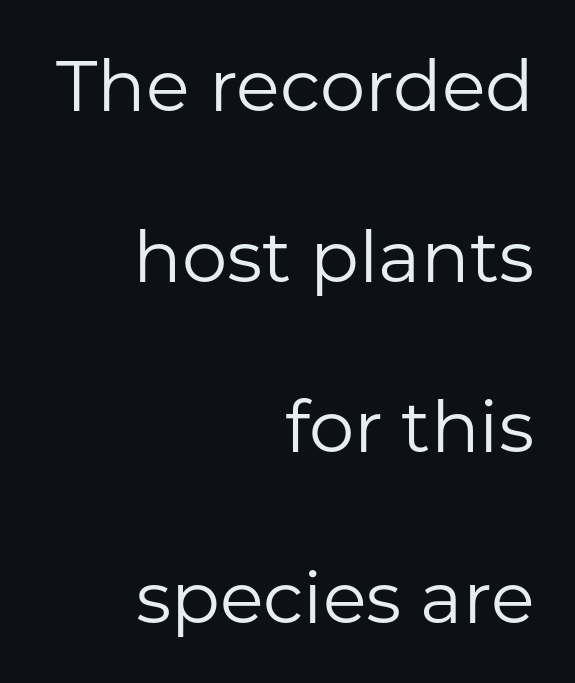
Each stroke keeps to a modest, everyday thickness or less. The type sits square on the baseline with zero lean. The horizontal fit of the characters is conventional and even. The text was rendered using a sans face with plain stroke endings. Which margin do the lines hug? The right one — the left edge is uneven. Just letters on the line, the space beneath them empty.
